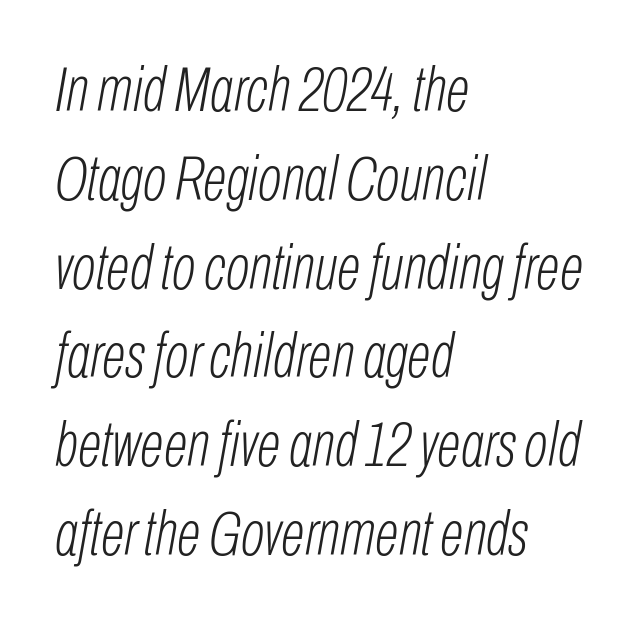
The image shows 63 px light, condensed type, italic (leaning right); set left-aligned, normal line spacing (1.41x), normal letter spacing, not underlined; low stroke contrast and a medium x-height.
